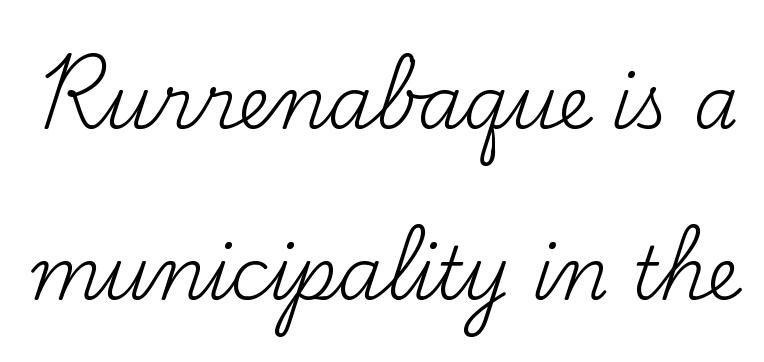
The image shows 72 px regular-weight serif type; set loose line spacing (2.38x), normal letter spacing, not underlined; medium stroke contrast and a small x-height.
